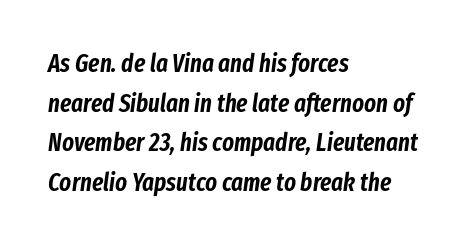
Q: Is the text italic (slanted)? A: Yes, it leans right by about 8 degrees.
Q: Is the text underlined? A: No.
Q: How is the paragraph aligned? A: Left-aligned.
Q: Is the spacing between letters normal or unusually wide? A: Normal.
Q: Is the spacing between lines tight, normal or loose? A: Normal.
